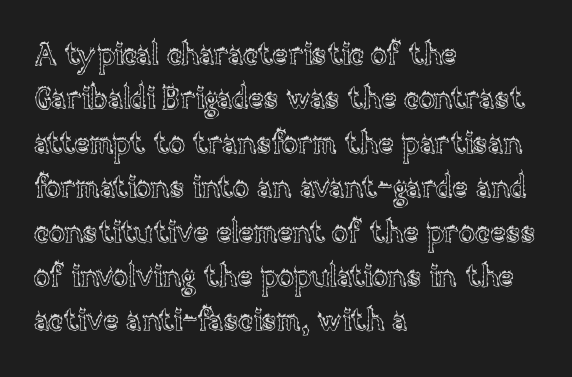
Q: Is the text italic (slanted)? A: No, it is upright.
Q: Is the text underlined? A: No.
Q: How is the paragraph aligned? A: Left-aligned.
Q: Is the spacing between letters normal or unusually wide? A: Normal.
Q: Is the spacing between lines tight, normal or loose? A: Normal.
Q: Width (condensed, normal, or wide)? A: Normal.
Q: x-height? A: Large.
Q: Monospaced? A: No.
